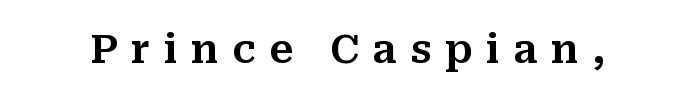
{"serif": "yes", "italic": "no", "width": "normal", "stroke_contrast": "medium", "x_height": "medium", "monospaced": "no", "underline": "no", "letter_spacing": "wide", "letter_spacing_em": 0.33, "glyph_px": 40}
